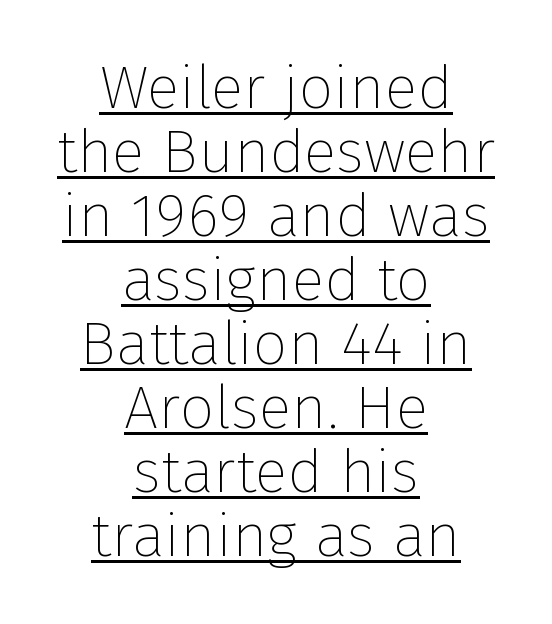
Q: Is the text bold? A: No.
Q: Is the text italic (slanted)? A: No, it is upright.
Q: Is the typeface a serif or a sans-serif typeface? A: Sans-serif.
Q: Is the text underlined? A: Yes.
Q: How is the paragraph aligned? A: Centered.
Q: Is the spacing between letters normal or unusually wide? A: Normal.
Q: Is the spacing between lines tight, normal or loose? A: Tight.
Q: Width (condensed, normal, or wide)? A: Normal.
Q: Stroke contrast? A: Low.
Q: x-height? A: Medium.
Q: Monospaced? A: No.
